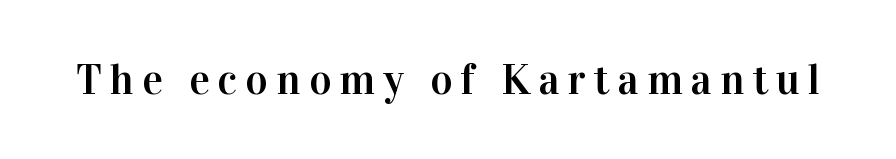
Is this a fixed-width face? No — the glyphs have proportional, varying widths. The type family on display is of the serif kind. Glance below the letters and you will spot only blank space. Notice how the stems are strictly vertical — no italics here.
